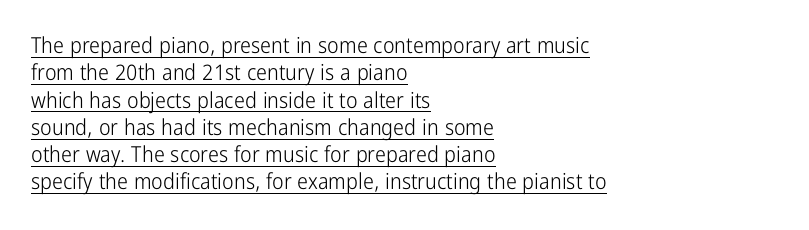
The image shows 22 px text type, upright; set left-aligned, line spacing 1.24x, normal letter spacing, underlined.
